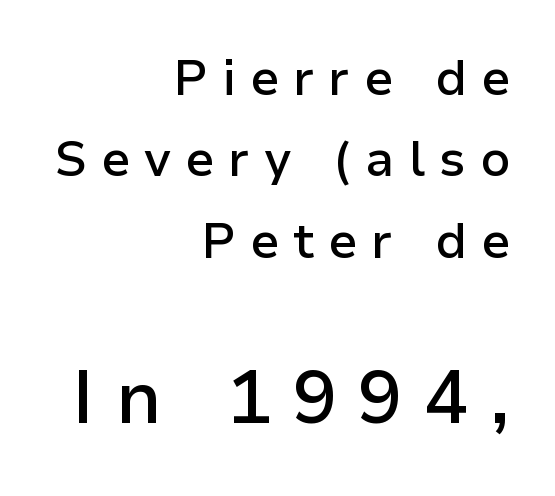
Note: smaller setting up top, larger setting below. Right-aligned paragraph, ragged on the left. Just letters on the line, the space beneath them empty. Loose tracking; the words dissolve into strings of separated letters. Summary of vertical rhythm: regular, with standard interline spacing.
